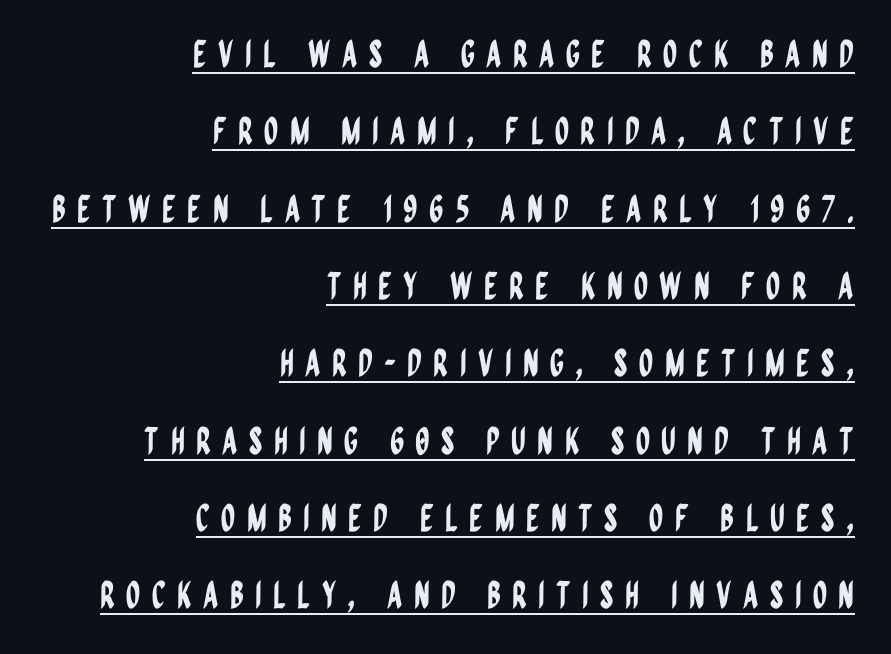
Compared with typical body copy, the letter spacing here is much looser. Compared with undecorated copy, this sample adds a rule below the words. Reading down the block, your eye finds every line finishing at a fixed right position. Reading down the column, the eye jumps a long way to each next line. Note the varied advance widths — an 'i' is clearly narrower than an 'm'.
